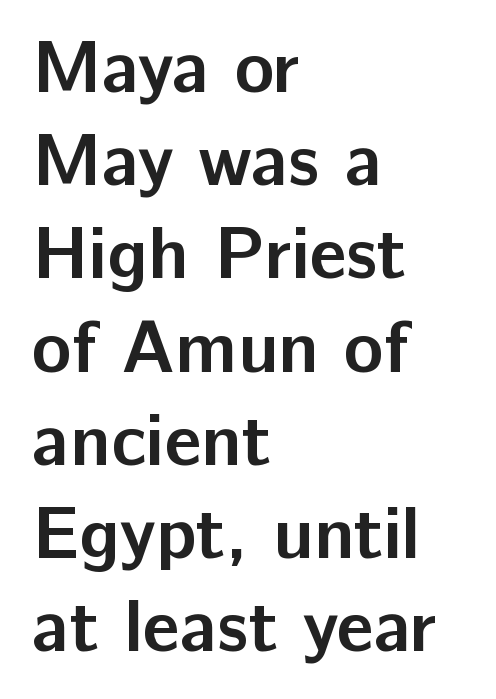
{"serif": "no", "italic": "no", "bold": "yes", "weight": "semibold", "width": "normal", "stroke_contrast": "low", "x_height": "medium", "monospaced": "no", "underline": "no", "align": "left", "line_spacing": "normal", "line_spacing_ratio": 1.26, "letter_spacing": "normal", "letter_spacing_em": 0.0, "glyph_px": 74}
